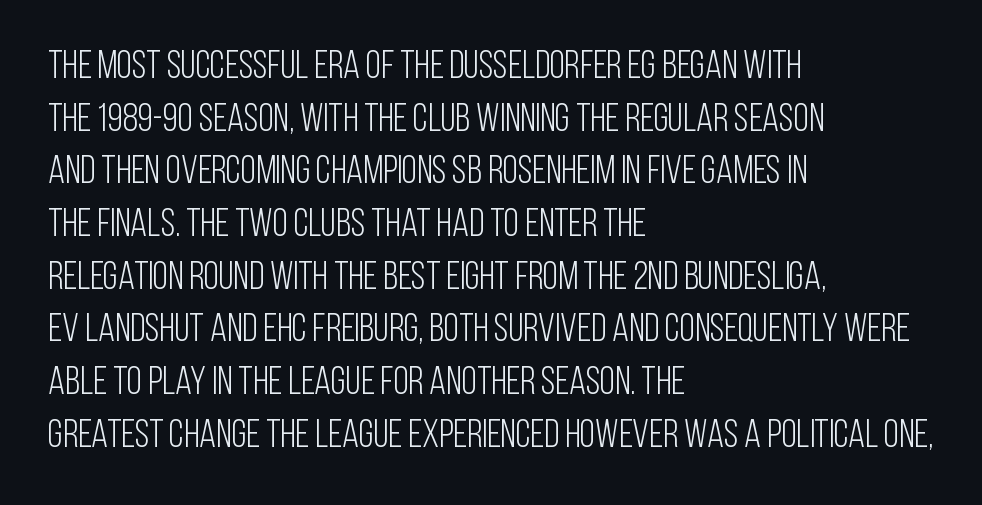
The image shows 39 px light, condensed sans-serif type, upright; set left-aligned, normal line spacing (1.35x), normal letter spacing, not underlined; low stroke contrast and a large x-height.
